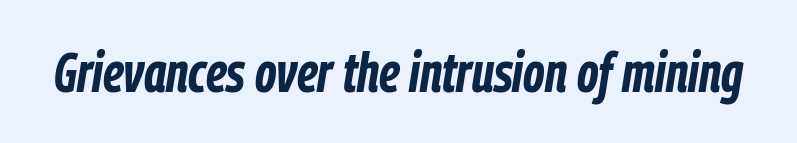
The image shows 55 px bold, condensed type, italic (leaning right); set normal letter spacing, not underlined; low stroke contrast and a medium x-height.
